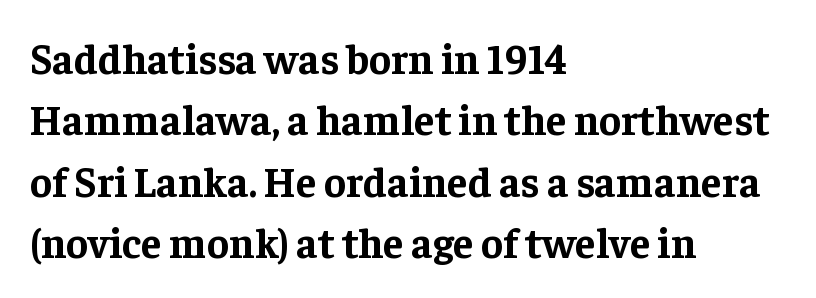
Q: Is the text bold? A: Yes.
Q: Is the text italic (slanted)? A: No, it is upright.
Q: Is the typeface a serif or a sans-serif typeface? A: Serif.
Q: Is the text underlined? A: No.
Q: How is the paragraph aligned? A: Left-aligned.
Q: Is the spacing between letters normal or unusually wide? A: Normal.
Q: Is the spacing between lines tight, normal or loose? A: Normal.
Q: Width (condensed, normal, or wide)? A: Normal.
Q: Stroke contrast? A: Low.
Q: x-height? A: Medium.
Q: Monospaced? A: No.
